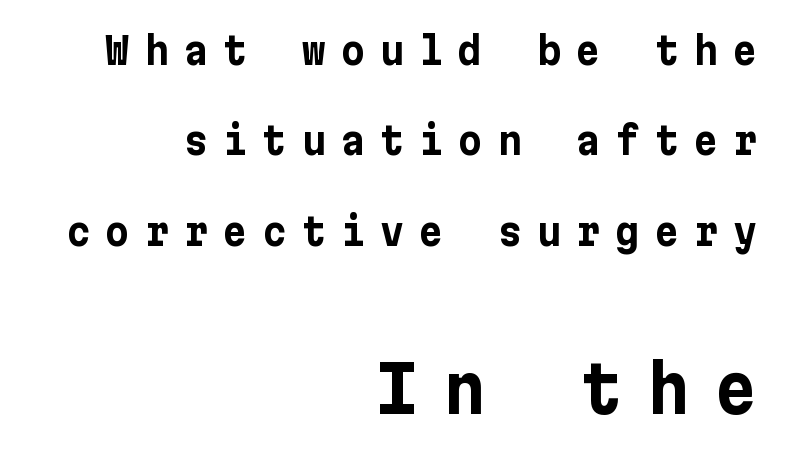
The image shows 64 px bold sans-serif type, upright; set right-aligned, loose line spacing (2.44x), unusually wide letter spacing (+0.41 em), not underlined; the second (bottom) block is 1.73x larger; low stroke contrast and a medium x-height.
